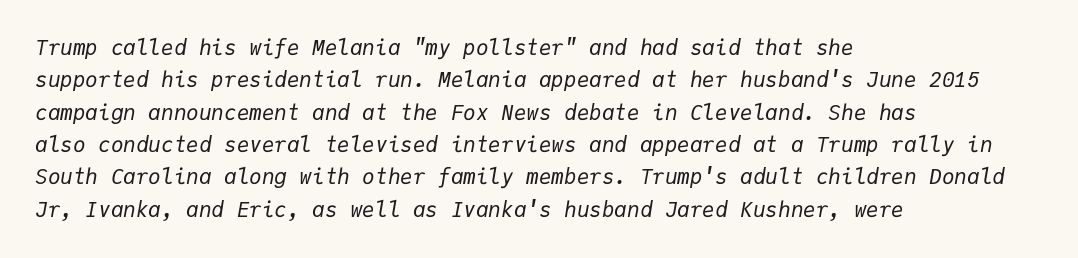
Q: Is the text bold? A: No.
Q: Is the text italic (slanted)? A: Yes, it leans right by about 9 degrees.
Q: Is the text underlined? A: No.
Q: How is the paragraph aligned? A: Left-aligned.
Q: Is the spacing between letters normal or unusually wide? A: Normal.
Q: Is the spacing between lines tight, normal or loose? A: Normal.
